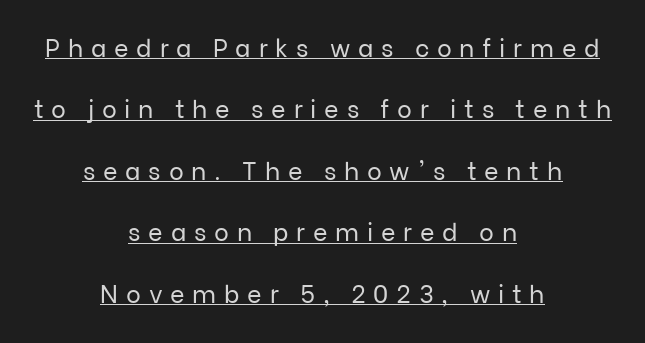
Q: Is the text bold? A: No.
Q: Is the text italic (slanted)? A: No, it is upright.
Q: Is the text underlined? A: Yes.
Q: How is the paragraph aligned? A: Centered.
Q: Is the spacing between letters normal or unusually wide? A: Unusually wide.
Q: Is the spacing between lines tight, normal or loose? A: Loose.
